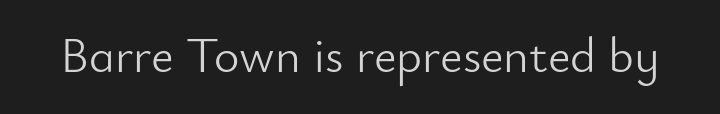
{"serif": "no", "italic": "no", "bold": "no", "weight": "light", "width": "normal", "stroke_contrast": "low", "x_height": "small", "monospaced": "no", "underline": "no", "letter_spacing": "normal", "letter_spacing_em": 0.0, "glyph_px": 49}
